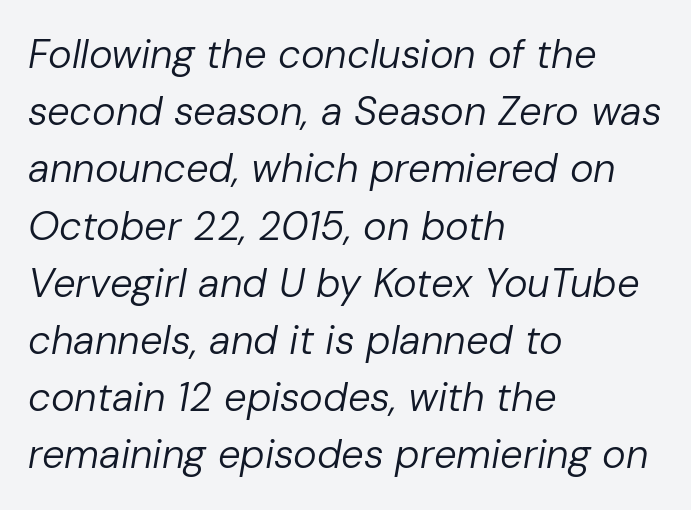
Q: Is the text bold? A: No.
Q: Is the text italic (slanted)? A: Yes, it leans right by about 10 degrees.
Q: Is the text underlined? A: No.
Q: How is the paragraph aligned? A: Left-aligned.
Q: Is the spacing between letters normal or unusually wide? A: Normal.
Q: Is the spacing between lines tight, normal or loose? A: Normal.
Q: Width (condensed, normal, or wide)? A: Normal.
Q: Stroke contrast? A: Low.
Q: x-height? A: Medium.
Q: Monospaced? A: No.
